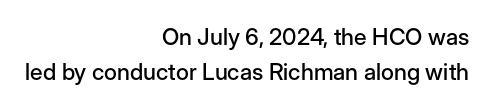
Q: Is the text italic (slanted)? A: No, it is upright.
Q: Is the text underlined? A: No.
Q: How is the paragraph aligned? A: Right-aligned.
Q: Is the spacing between letters normal or unusually wide? A: Normal.
Q: Is the spacing between lines tight, normal or loose? A: Normal.
